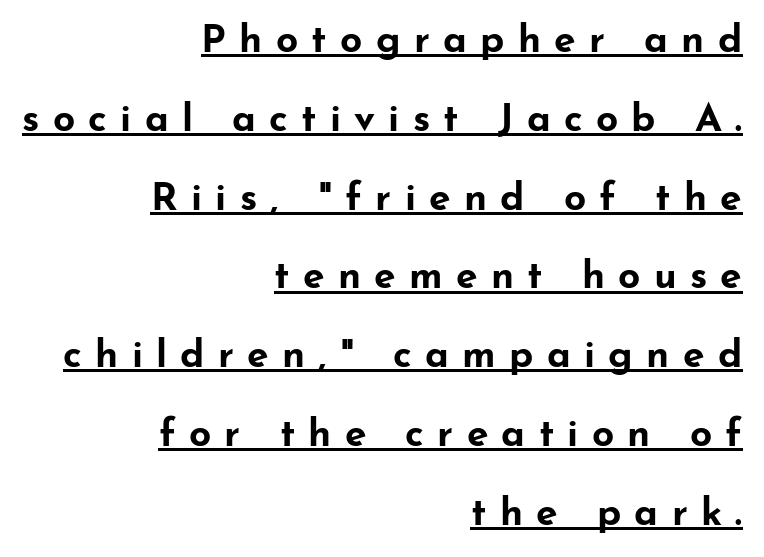
The image shows 39 px bold, wide sans-serif type, upright; set right-aligned, loose line spacing (2.02x), unusually wide letter spacing (+0.34 em), underlined; low stroke contrast and a small x-height.
